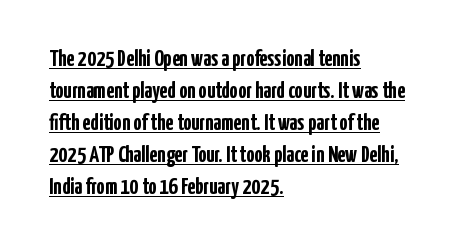
{"italic": "no", "bold": "yes", "underline": "yes", "align": "left", "line_spacing": "normal", "line_spacing_ratio": 1.39, "letter_spacing": "normal", "letter_spacing_em": 0.0, "glyph_px": 23}
